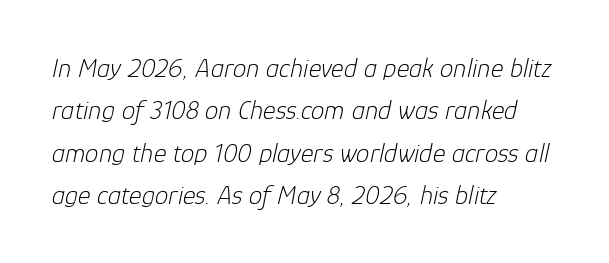
The image shows 27 px text type, italic (leaning right); set left-aligned, normal line spacing (1.57x), normal letter spacing, not underlined.
